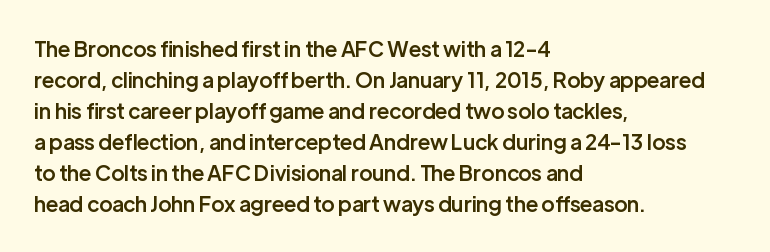
Q: Is the text bold? A: Semi-bold.
Q: Is the text italic (slanted)? A: No, it is upright.
Q: Is the text underlined? A: No.
Q: How is the paragraph aligned? A: Left-aligned.
Q: Is the spacing between letters normal or unusually wide? A: Normal.
Q: Is the spacing between lines tight, normal or loose? A: Normal.
